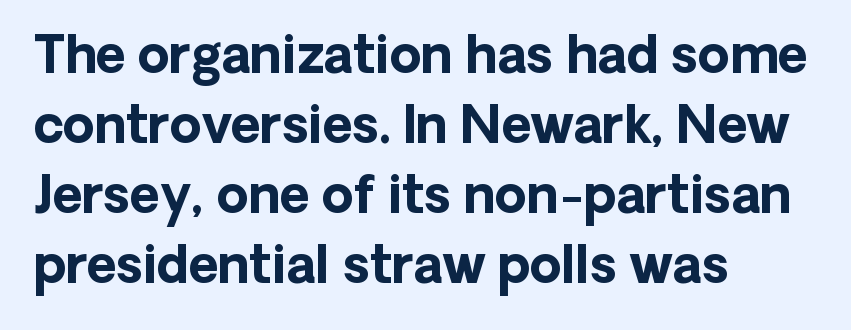
Stroke thickness is high; the sample reads as a true bold. Quick note: not italic, upright. Plain, unruled lines of type. The characters display no serif detailing; their extremities are plain. Looks like regular typesetting: each glyph gets only the width it needs. What stands out about the letter spacing? Nothing — it is the standard amount.
